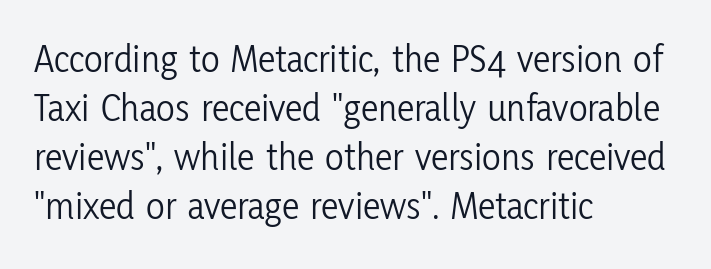
Posture: upright roman. A classic flush-left, rag-right setting is used for this passage. The passage shown is typeset with a sans-serif family. The gap between lines stays unmarked.
